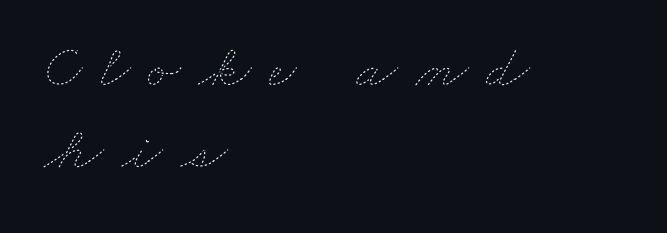
The image shows 61 px thin, wide type; set left-aligned, normal line spacing (1.35x), unusually wide letter spacing (+0.29 em), not underlined; low stroke contrast and a small x-height.
